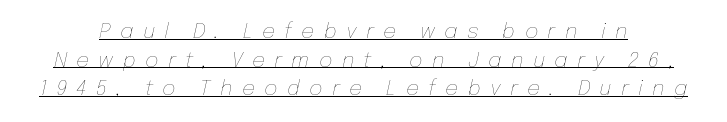
Q: Is the text bold? A: No.
Q: Is the text italic (slanted)? A: Yes, it leans right by about 12 degrees.
Q: Is the text underlined? A: Yes.
Q: Is the spacing between letters normal or unusually wide? A: Unusually wide.
Q: Is the spacing between lines tight, normal or loose? A: Normal.
